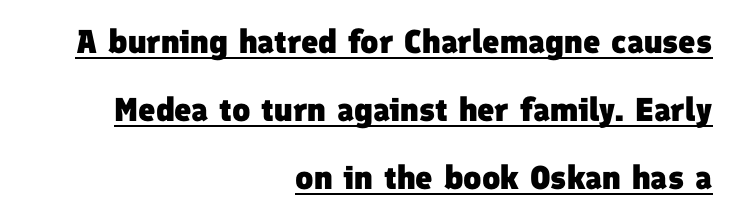
{"serif": "no", "bold": "yes", "weight": "heavy", "width": "normal", "stroke_contrast": "low", "x_height": "medium", "monospaced": "no", "underline": "yes", "align": "right", "line_spacing": "loose", "line_spacing_ratio": 2.06, "letter_spacing": "normal", "letter_spacing_em": 0.0, "glyph_px": 33}
